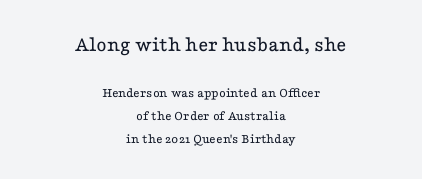
The image shows 22 px text type, upright; set centered, normal line spacing (1.62x), normal letter spacing, not underlined; the first (top) block is 1.57x larger.
